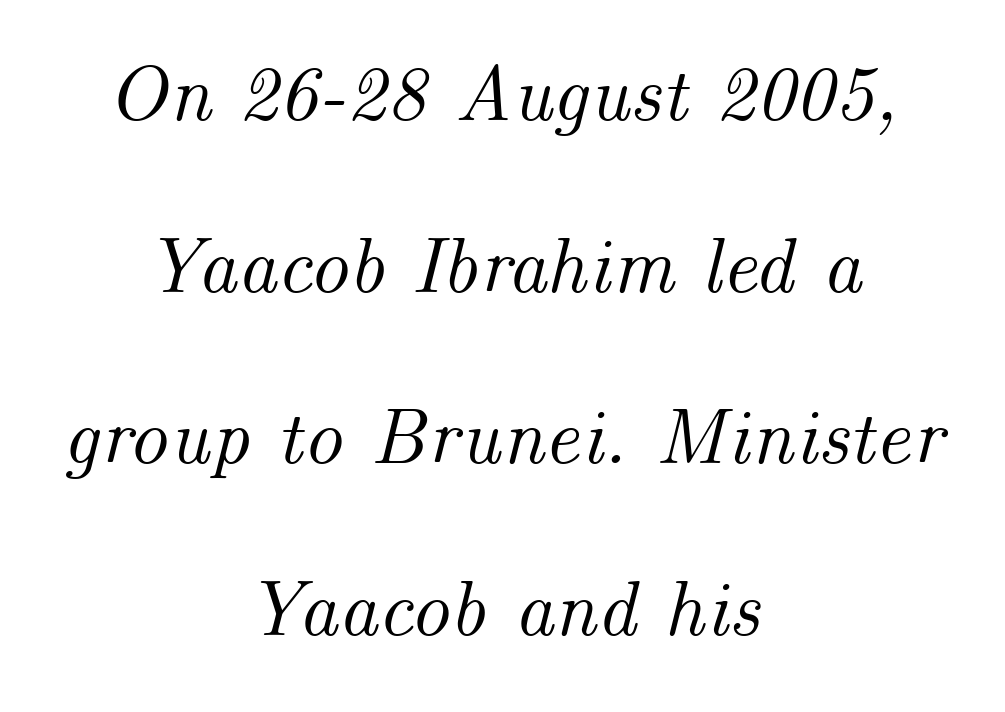
{"italic": "yes", "lean": "right", "slant_degrees": 14, "width": "normal", "stroke_contrast": "medium", "x_height": "small", "monospaced": "no", "underline": "no", "align": "center", "line_spacing": "loose", "line_spacing_ratio": 2.2, "letter_spacing": "normal", "letter_spacing_em": 0.0, "glyph_px": 78}
